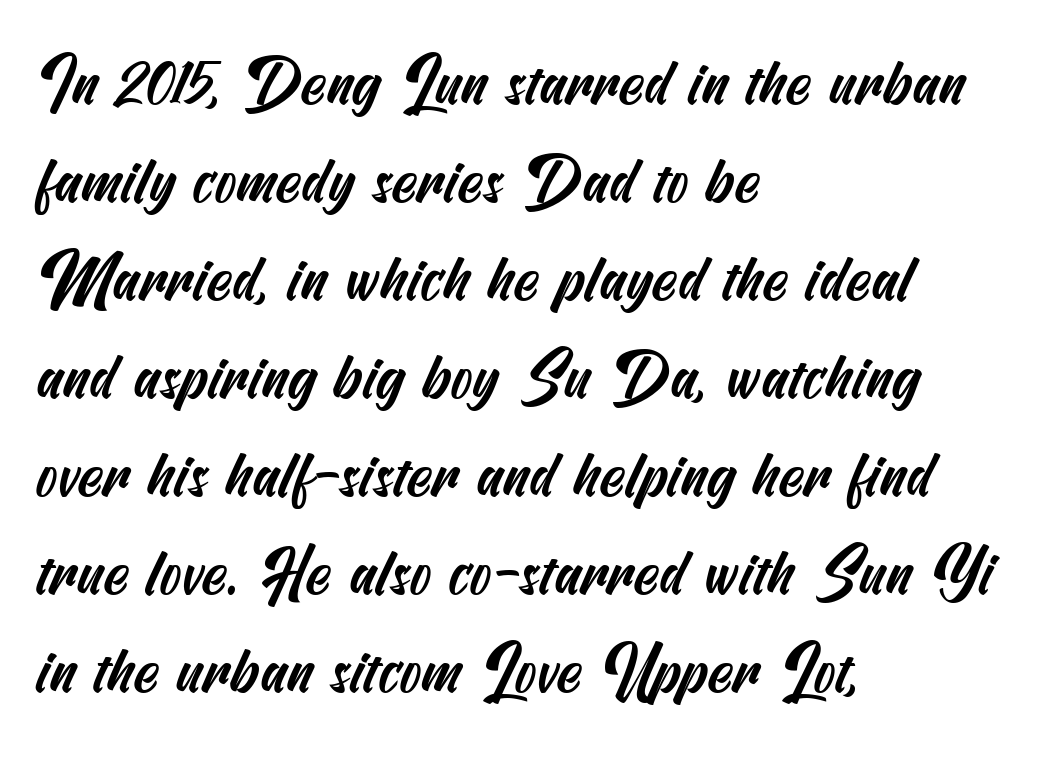
{"serif": "no", "width": "condensed", "stroke_contrast": "medium", "x_height": "small", "underline": "no", "align": "left", "line_spacing": "normal", "line_spacing_ratio": 1.53, "letter_spacing": "normal", "letter_spacing_em": 0.0, "glyph_px": 64}
